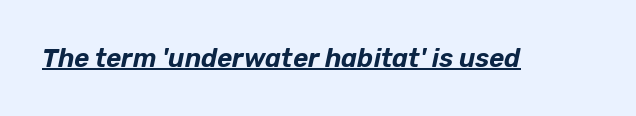
The image shows 26 px text type, italic (leaning right); set normal letter spacing, underlined.
